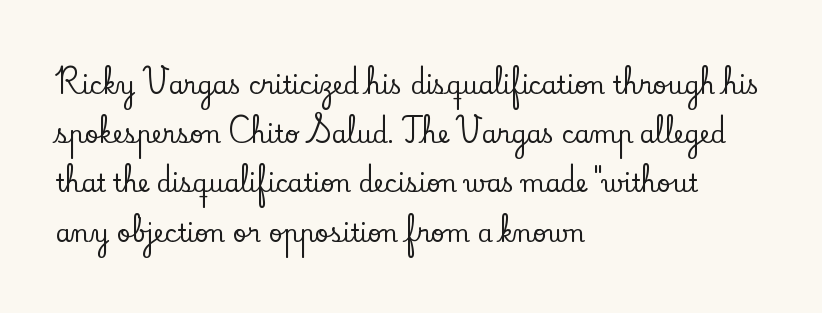
{"italic": "no", "underline": "no", "align": "left", "line_spacing": "loose", "line_spacing_ratio": 2.05, "letter_spacing": "normal", "letter_spacing_em": 0.0, "glyph_px": 24}
